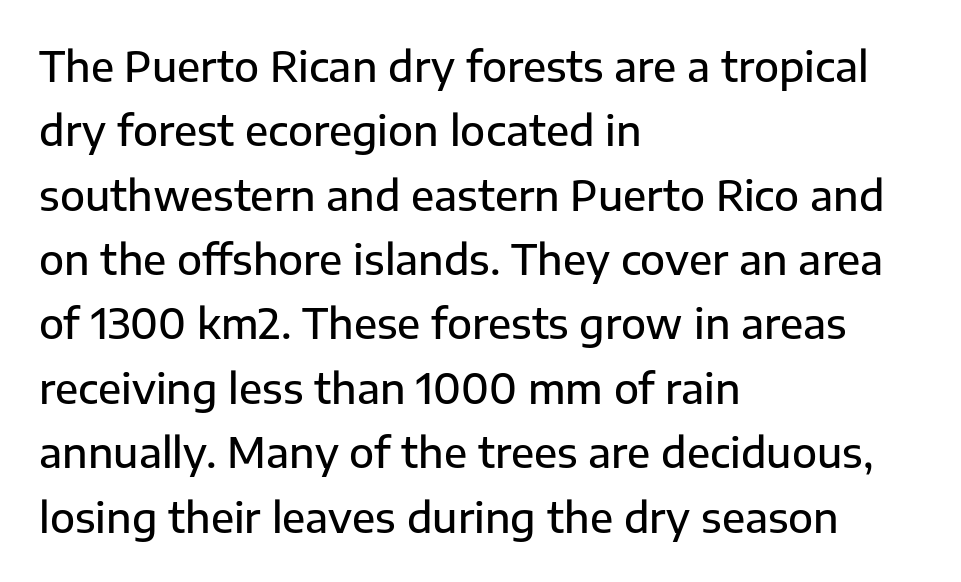
{"serif": "no", "italic": "no", "bold": "semi", "weight": "semibold", "width": "normal", "stroke_contrast": "low", "x_height": "medium", "monospaced": "no", "underline": "no", "align": "left", "line_spacing": "normal", "line_spacing_ratio": 1.57, "letter_spacing": "normal", "letter_spacing_em": 0.0, "glyph_px": 41}
